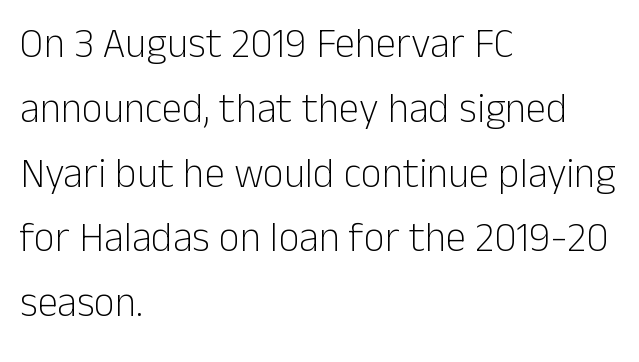
The image shows 41 px light sans-serif type, upright; set left-aligned, normal line spacing (1.58x), normal letter spacing, not underlined; low stroke contrast and a medium x-height.
